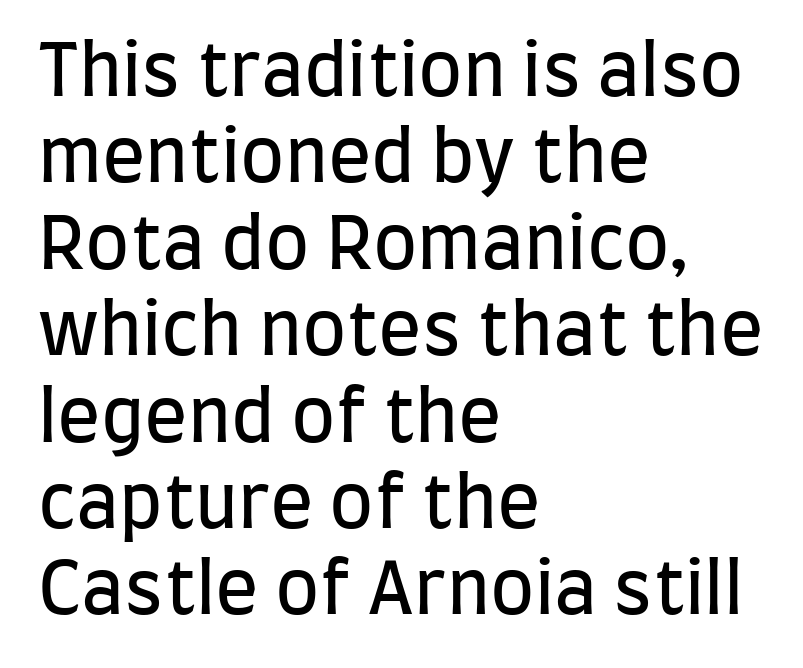
{"serif": "no", "italic": "no", "bold": "no", "weight": "regular", "width": "condensed", "stroke_contrast": "low", "x_height": "large", "monospaced": "no", "underline": "no", "align": "left", "line_spacing_ratio": 1.2, "letter_spacing": "normal", "letter_spacing_em": 0.0, "glyph_px": 72}
